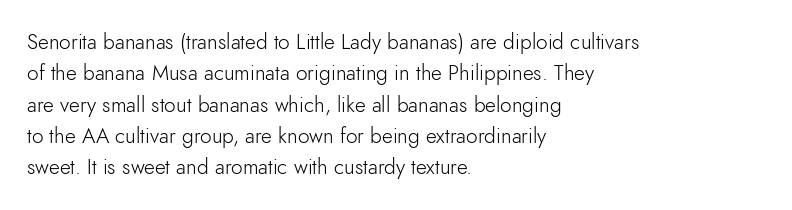
The image shows 21 px text type, upright; set left-aligned, normal line spacing (1.49x), normal letter spacing, not underlined.
